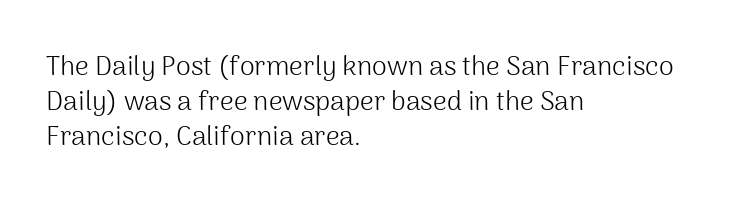
This sample keeps an unexceptional amount of space between lines. Characters remain perfectly vertical along every line. The gap between lines stays unmarked. Is this a heavy cut? Hardly; it is regular or lighter.
